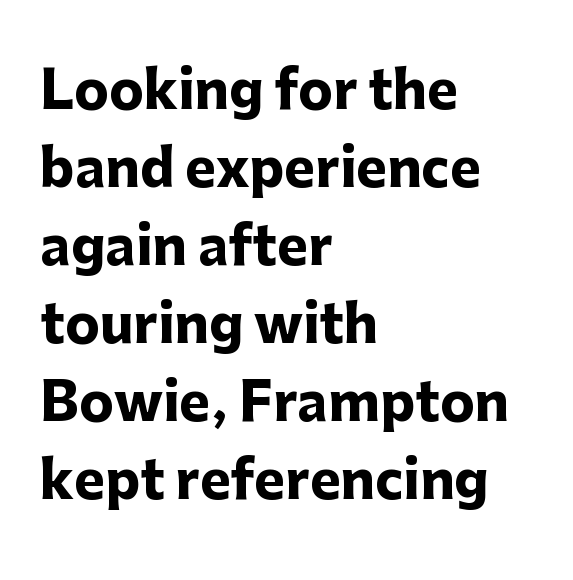
{"serif": "no", "italic": "no", "bold": "yes", "weight": "heavy", "width": "normal", "stroke_contrast": "low", "x_height": "medium", "monospaced": "no", "underline": "no", "align": "left", "line_spacing": "normal", "line_spacing_ratio": 1.5, "letter_spacing": "normal", "letter_spacing_em": 0.0, "glyph_px": 52}
